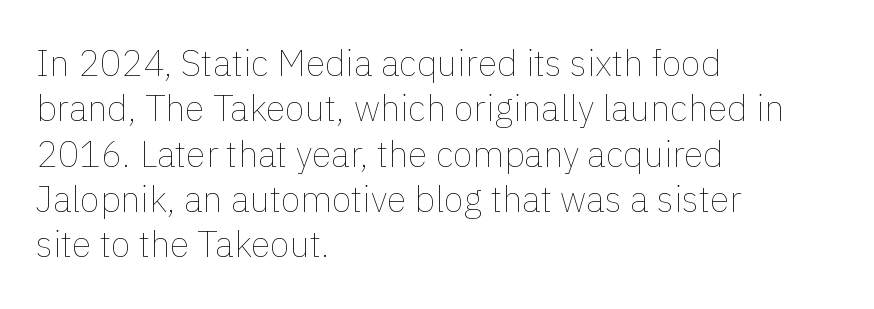
The image shows 36 px thin type, upright; set left-aligned, normal line spacing (1.26x), normal letter spacing, not underlined; low stroke contrast and a medium x-height.
